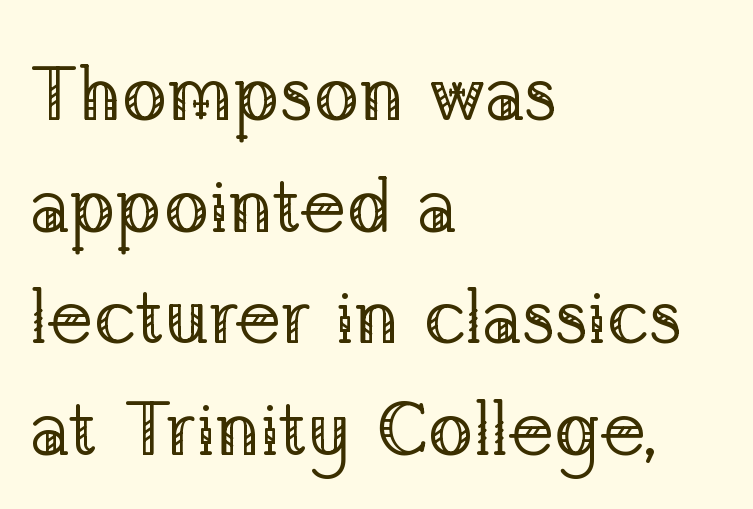
Inter-character spacing is left at the font's built-in metrics. Notice how the stems are strictly vertical — no italics here. The passage shown is not underscored anywhere. Horizontally, the lines are justified to the leading edge only. Weight: regular or lighter.
